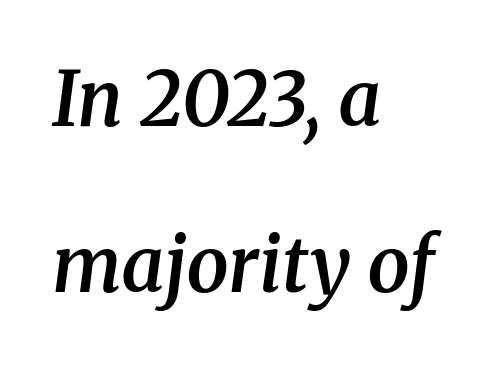
{"serif": "yes", "italic": "yes", "lean": "right", "slant_degrees": 8, "bold": "semi", "weight": "semibold", "width": "normal", "stroke_contrast": "medium", "x_height": "medium", "monospaced": "no", "underline": "no", "align": "left", "line_spacing": "loose", "line_spacing_ratio": 2.21, "letter_spacing": "normal", "letter_spacing_em": 0.0, "glyph_px": 75}
